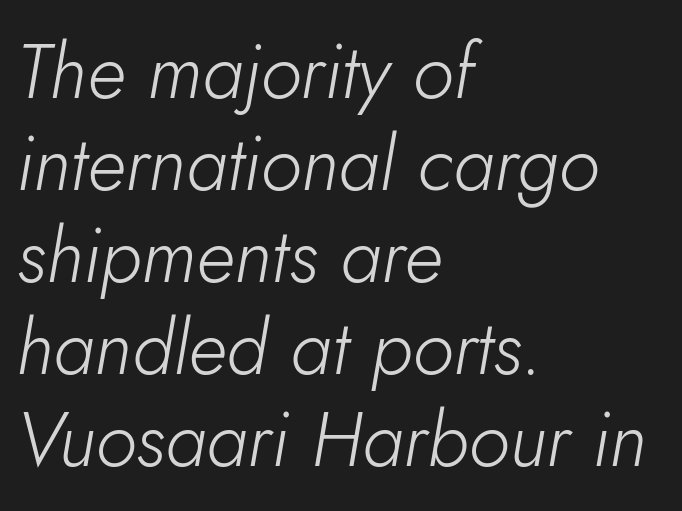
Q: Is the text bold? A: No.
Q: Is the text italic (slanted)? A: Yes, it leans right by about 10 degrees.
Q: Is the text underlined? A: No.
Q: How is the paragraph aligned? A: Left-aligned.
Q: Is the spacing between letters normal or unusually wide? A: Normal.
Q: Width (condensed, normal, or wide)? A: Normal.
Q: Stroke contrast? A: Low.
Q: x-height? A: Small.
Q: Monospaced? A: No.
